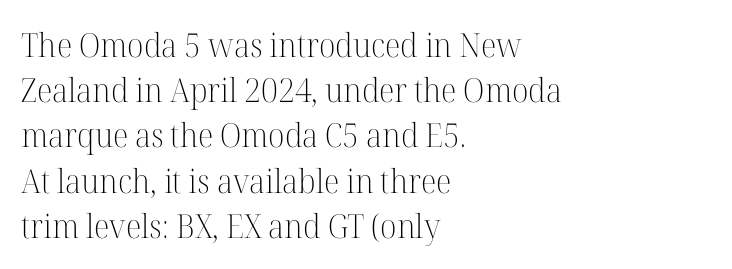
{"serif": "yes", "italic": "no", "bold": "no", "weight": "light", "width": "normal", "stroke_contrast": "high", "x_height": "medium", "monospaced": "no", "underline": "no", "align": "left", "line_spacing": "normal", "line_spacing_ratio": 1.37, "letter_spacing": "normal", "letter_spacing_em": 0.0, "glyph_px": 33}
